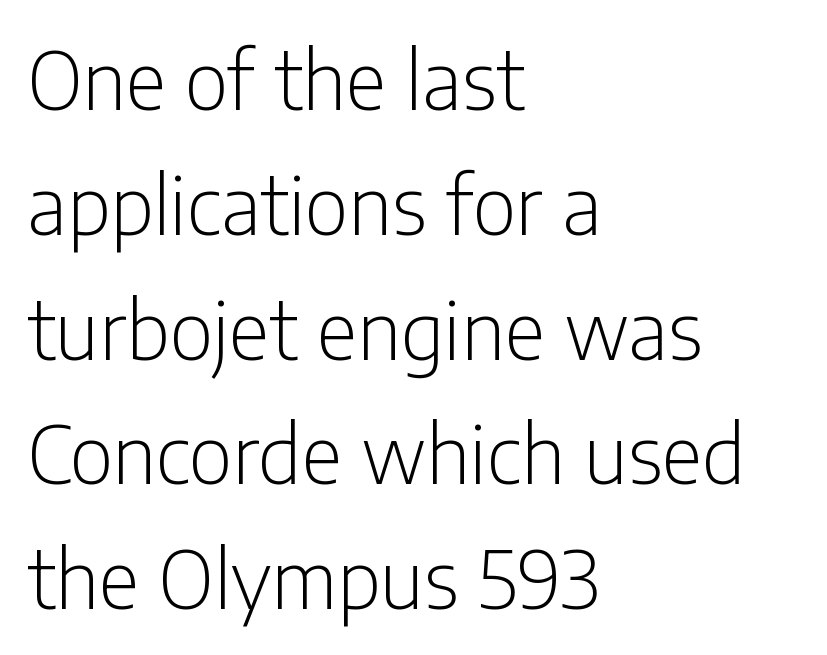
The image shows 80 px light, condensed sans-serif type, upright; set left-aligned, normal line spacing (1.56x), normal letter spacing, not underlined; low stroke contrast and a medium x-height.
